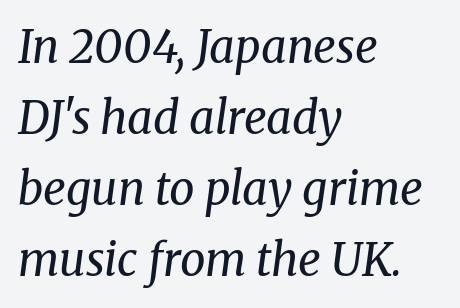
The image shows 45 px regular-weight serif type, italic (leaning right); set left-aligned, normal line spacing (1.58x), normal letter spacing, not underlined; medium stroke contrast and a medium x-height.
